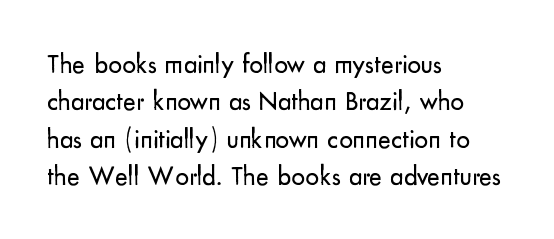
Interline gaps are of average width in this sample. Inter-character spacing is left at the font's built-in metrics. If you drew a line through each stem, it would be perfectly vertical. Words float on clear page, feet unadorned. Each line starts at the same left margin while the right side varies.
